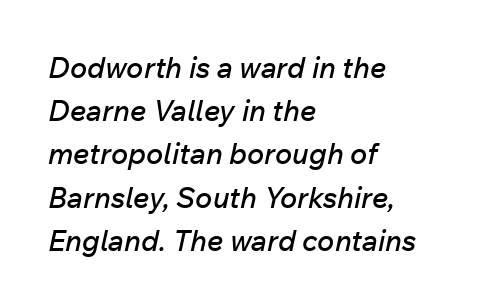
The image shows 29 px text type, italic (leaning right); set left-aligned, normal line spacing (1.49x), normal letter spacing, not underlined; low stroke contrast and a medium x-height.
